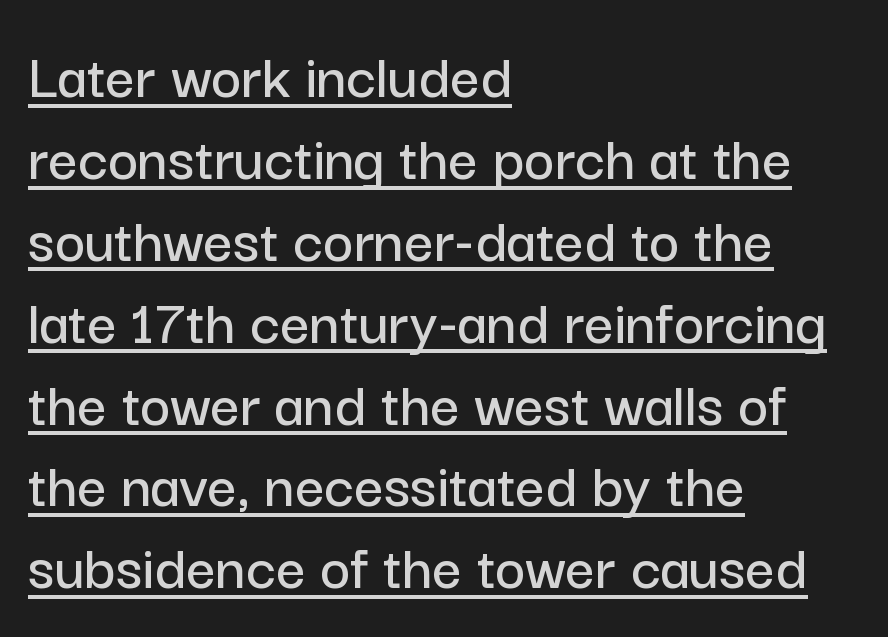
{"serif": "no", "italic": "no", "width": "normal", "stroke_contrast": "low", "x_height": "medium", "monospaced": "no", "underline": "yes", "align": "left", "line_spacing": "normal", "line_spacing_ratio": 1.26, "letter_spacing": "normal", "letter_spacing_em": 0.0, "glyph_px": 65}
